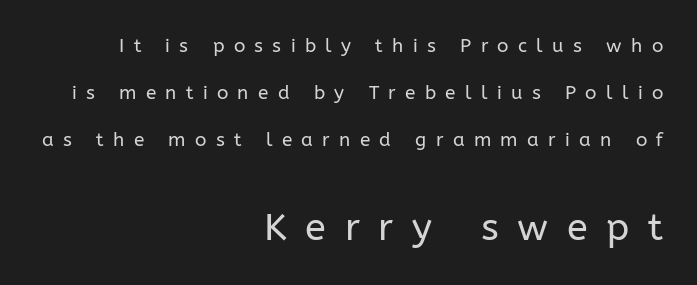
This rendering employs a face without finishing strokes, i.e., a sans-serif. Vertical stems look standard width or narrower in stroke. The lines are quadded right. You get the small type first, then a jump to larger type. These lines are rendered in a variable-pitch font.
